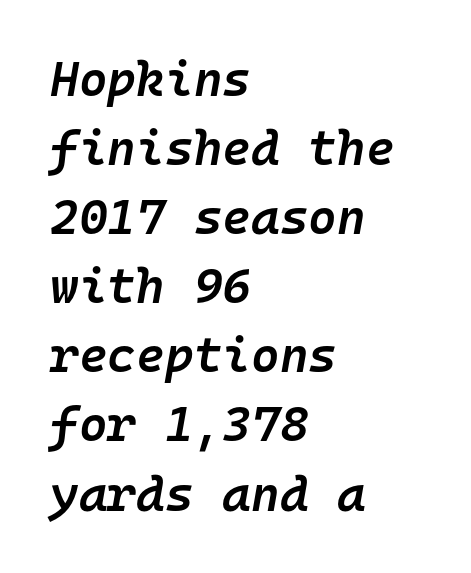
Q: Is the text bold? A: Semi-bold.
Q: Is the text italic (slanted)? A: Yes, it leans right by about 10 degrees.
Q: Is the text underlined? A: No.
Q: How is the paragraph aligned? A: Left-aligned.
Q: Is the spacing between letters normal or unusually wide? A: Normal.
Q: Is the spacing between lines tight, normal or loose? A: Normal.
Q: Width (condensed, normal, or wide)? A: Normal.
Q: Stroke contrast? A: Low.
Q: x-height? A: Medium.
Q: Monospaced? A: Yes.
